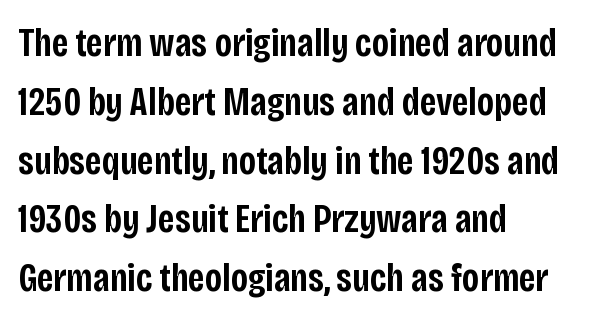
Q: Is the text bold? A: Semi-bold.
Q: Is the text italic (slanted)? A: No, it is upright.
Q: Is the typeface a serif or a sans-serif typeface? A: Sans-serif.
Q: Is the text underlined? A: No.
Q: How is the paragraph aligned? A: Left-aligned.
Q: Is the spacing between letters normal or unusually wide? A: Normal.
Q: Is the spacing between lines tight, normal or loose? A: Normal.
Q: Width (condensed, normal, or wide)? A: Condensed.
Q: Stroke contrast? A: Low.
Q: x-height? A: Large.
Q: Monospaced? A: No.
